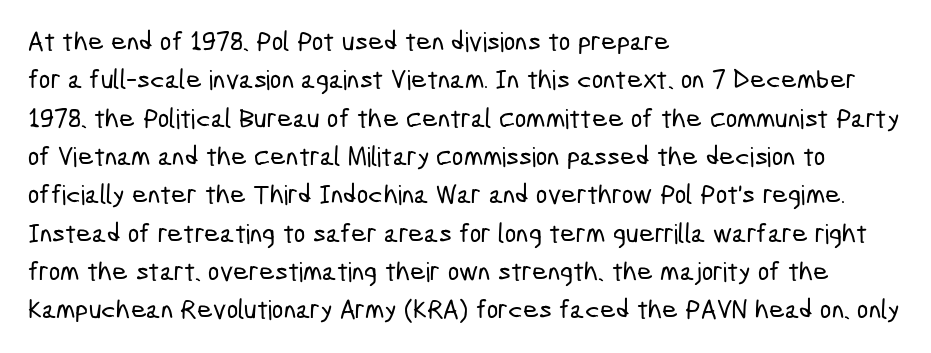
Q: Is the text underlined? A: No.
Q: How is the paragraph aligned? A: Left-aligned.
Q: Is the spacing between letters normal or unusually wide? A: Normal.
Q: Is the spacing between lines tight, normal or loose? A: Normal.
